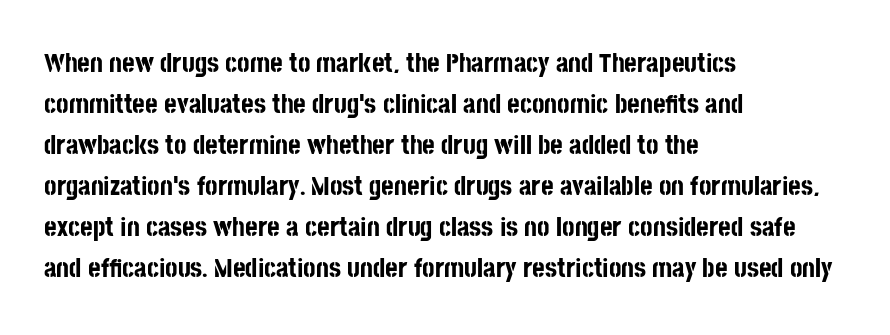
Q: Is the text bold? A: Yes.
Q: Is the text italic (slanted)? A: No, it is upright.
Q: Is the text underlined? A: No.
Q: How is the paragraph aligned? A: Left-aligned.
Q: Is the spacing between letters normal or unusually wide? A: Normal.
Q: Is the spacing between lines tight, normal or loose? A: Normal.
